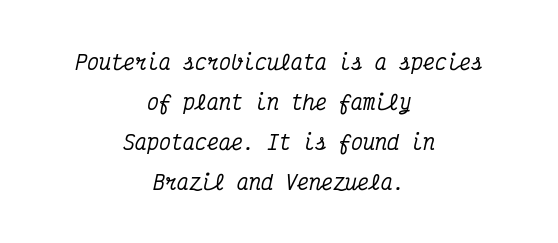
The image shows 20 px text type, italic (leaning right); set centered, loose line spacing (2.0x), normal letter spacing, not underlined.
